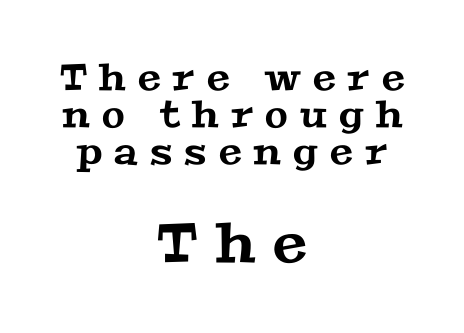
{"serif": "yes", "width": "wide", "stroke_contrast": "medium", "x_height": "medium", "monospaced": "no", "underline": "no", "align": "center", "line_spacing": "tight", "line_spacing_ratio": 1.0, "letter_spacing": "wide", "letter_spacing_em": 0.33, "larger_block": "second", "size_ratio": 1.49, "glyph_px": 55}
